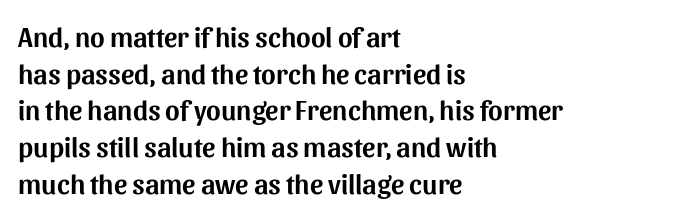
A clean baseline with only descenders dipping below it. Spacing verdict: proportional, widths tailored to each character. Honestly, the row spacing looks completely unremarkable. The glyphs in this specimen are sans serif. The type is set solid horizontally, with unmodified tracking. Posture: vertical.
